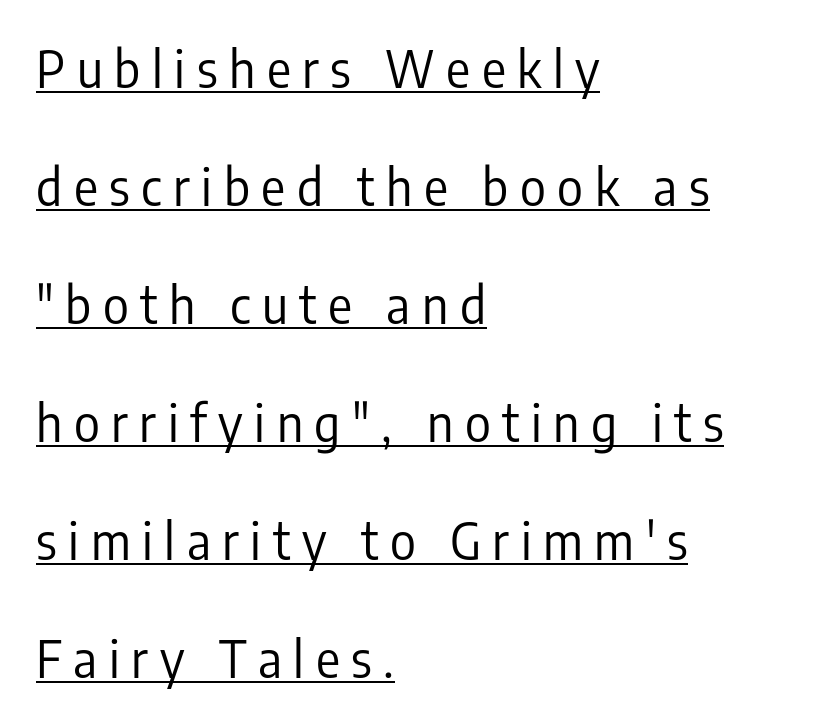
The image shows 50 px regular-weight, condensed sans-serif type, upright; set left-aligned, loose line spacing (2.36x), unusually wide letter spacing (+0.23 em), underlined; low stroke contrast and a medium x-height.
